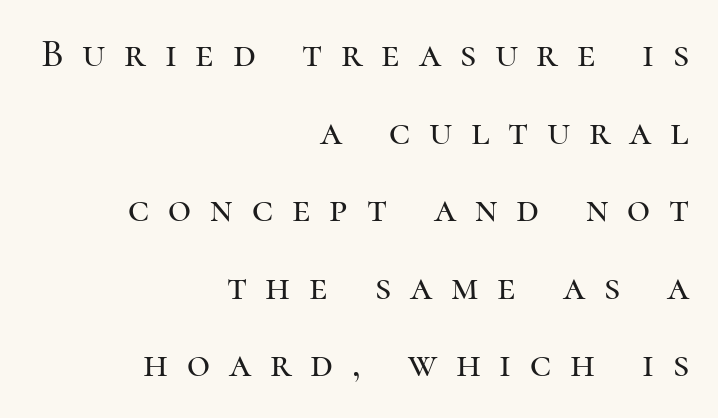
Between one letter and the next there's a generous, obvious gap. The typeface chosen for these lines features serifs. Descender tails drop into unmarked territory. Character widths vary here, with narrow letters taking less room than wide ones. Notice how the passage keeps a crisp vertical edge on the right only.
